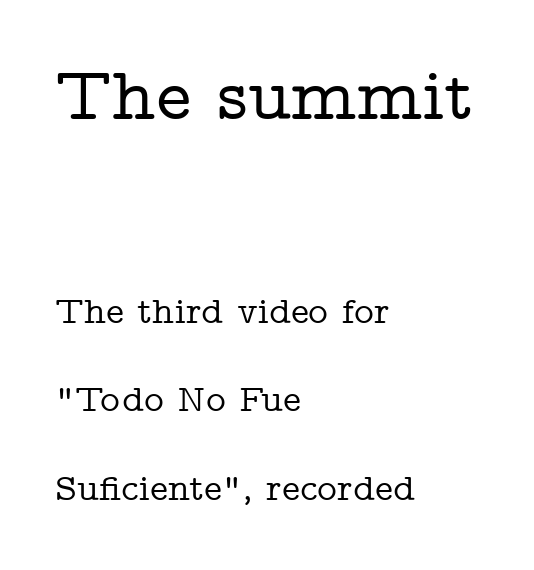
The image shows 75 px wide serif type, upright; set left-aligned, loose line spacing (2.33x), normal letter spacing, not underlined; the first (top) block is 1.97x larger; low stroke contrast and a medium x-height.
